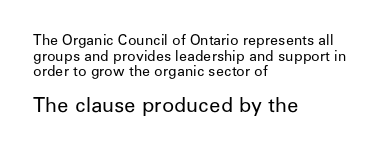
{"italic": "no", "bold": "no", "underline": "no", "align": "left", "line_spacing": "tight", "line_spacing_ratio": 1.12, "letter_spacing": "normal", "letter_spacing_em": 0.0, "larger_block": "second", "size_ratio": 1.43, "glyph_px": 20}
